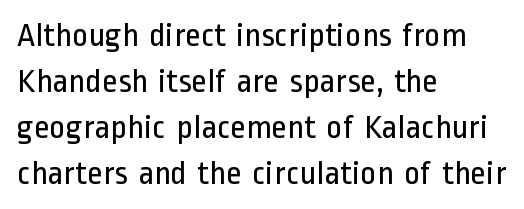
Q: Is the text bold? A: No.
Q: Is the text italic (slanted)? A: No, it is upright.
Q: Is the typeface a serif or a sans-serif typeface? A: Sans-serif.
Q: Is the text underlined? A: No.
Q: How is the paragraph aligned? A: Left-aligned.
Q: Is the spacing between letters normal or unusually wide? A: Normal.
Q: Is the spacing between lines tight, normal or loose? A: Normal.
Q: Width (condensed, normal, or wide)? A: Condensed.
Q: Stroke contrast? A: Low.
Q: x-height? A: Medium.
Q: Monospaced? A: No.
